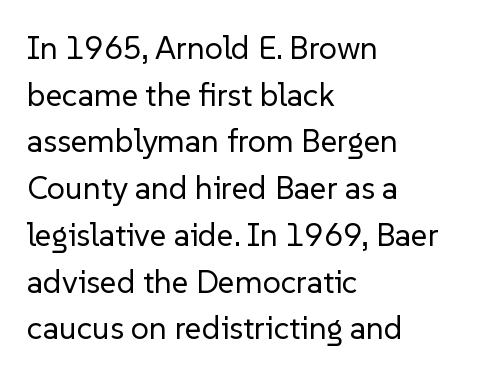
The image shows 32 px regular-weight sans-serif type, upright; set left-aligned, normal line spacing (1.46x), normal letter spacing, not underlined; low stroke contrast and a medium x-height.
